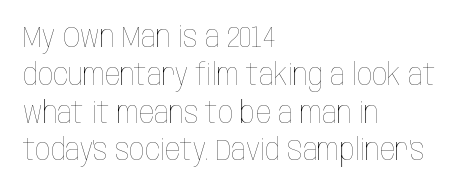
{"italic": "no", "bold": "no", "weight": "thin", "width": "condensed", "stroke_contrast": "low", "x_height": "large", "monospaced": "no", "underline": "no", "align": "left", "line_spacing": "normal", "line_spacing_ratio": 1.26, "letter_spacing": "normal", "letter_spacing_em": 0.0, "glyph_px": 30}
